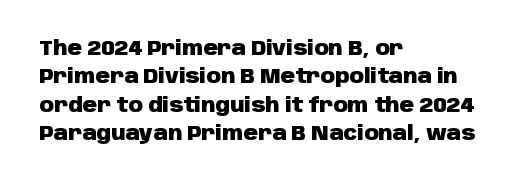
{"italic": "no", "bold": "yes", "underline": "no", "align": "left", "line_spacing": "normal", "line_spacing_ratio": 1.42, "letter_spacing": "normal", "letter_spacing_em": 0.0, "glyph_px": 20}
